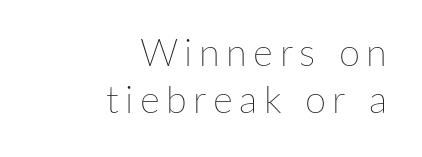
{"italic": "no", "bold": "no", "weight": "thin", "width": "normal", "stroke_contrast": "low", "x_height": "medium", "monospaced": "no", "underline": "no", "align": "right", "line_spacing_ratio": 1.24, "glyph_px": 38}
